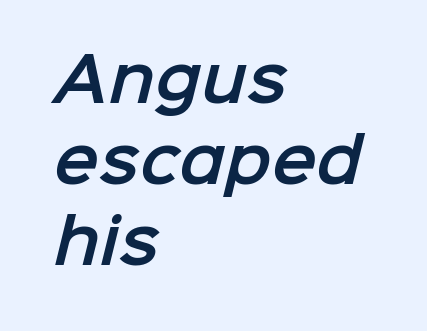
The image shows 60 px sans-serif type; set left-aligned, normal line spacing (1.35x), normal letter spacing, not underlined; low stroke contrast and a medium x-height.
